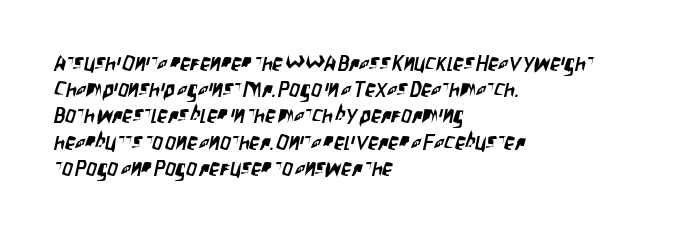
{"underline": "no", "align": "left", "line_spacing": "normal", "line_spacing_ratio": 1.25, "letter_spacing": "normal", "letter_spacing_em": 0.0, "glyph_px": 21}
